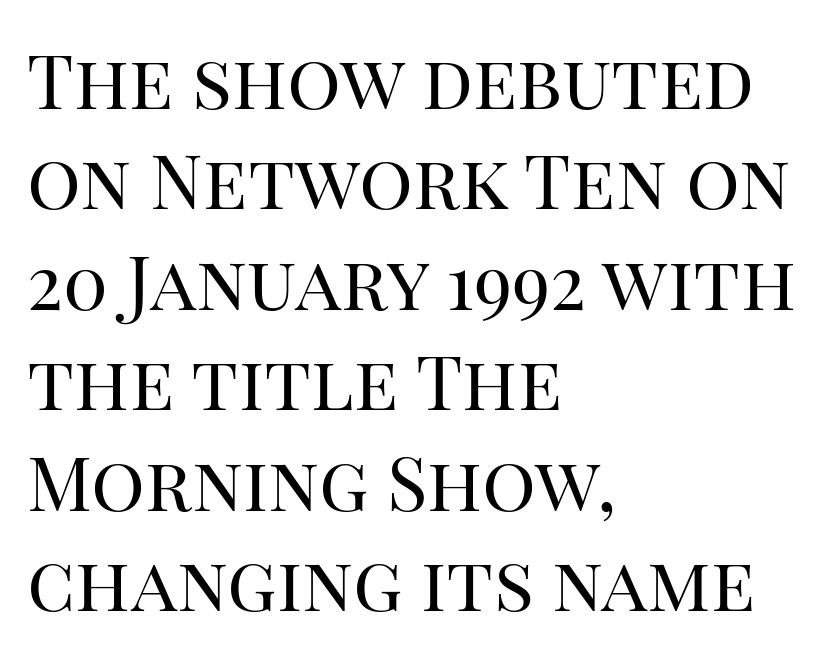
The image shows 75 px regular-weight serif type, upright; set left-aligned, normal line spacing (1.34x), normal letter spacing, not underlined; high stroke contrast and a large x-height.
